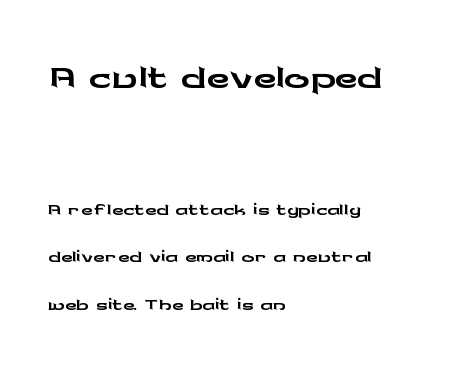
Summary of vertical rhythm: regular, with standard interline spacing. The passage shown has conventional tracking throughout. No italicization has been applied; the sample stays upright. Bare-footed words on every line. These two chunks differ in scale, with the top chunk taking the larger measure. Layout note: lines flush left.
